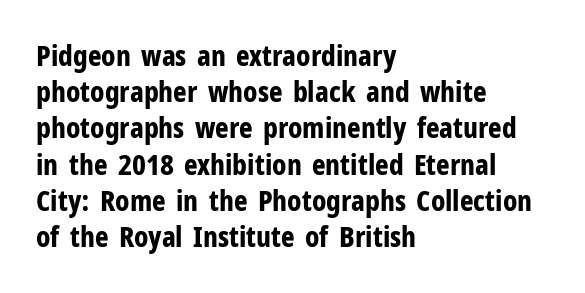
Q: Is the text bold? A: Yes.
Q: Is the text italic (slanted)? A: No, it is upright.
Q: Is the typeface a serif or a sans-serif typeface? A: Sans-serif.
Q: Is the text underlined? A: No.
Q: How is the paragraph aligned? A: Left-aligned.
Q: Is the spacing between letters normal or unusually wide? A: Normal.
Q: Is the spacing between lines tight, normal or loose? A: Normal.
Q: Width (condensed, normal, or wide)? A: Condensed.
Q: Stroke contrast? A: Low.
Q: x-height? A: Medium.
Q: Monospaced? A: No.
